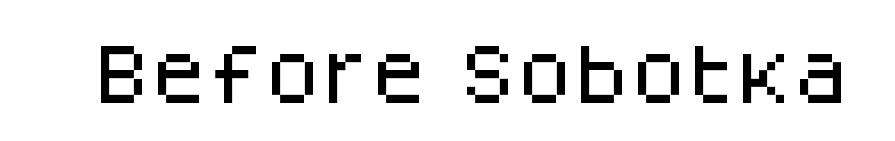
The line texture is even and compact thanks to regular tracking. A typesetter would label this face a sans. The axis of the letterforms is exactly vertical. Nobody drew a line under any word here. The letters advance in unequal steps, a hallmark of proportional type.
